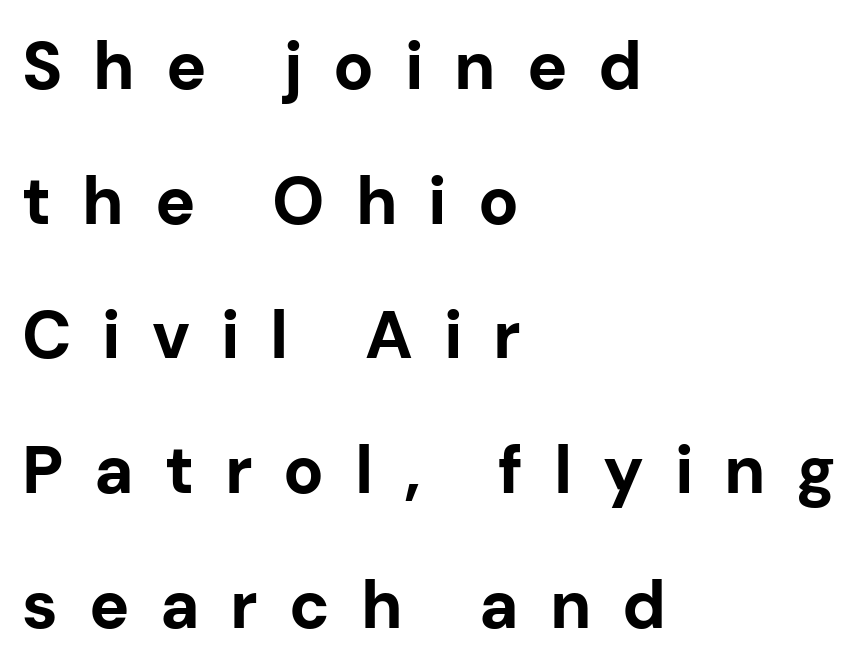
The image shows 67 px bold sans-serif type, upright; set left-aligned, loose line spacing (2.01x), unusually wide letter spacing (+0.46 em), not underlined; low stroke contrast and a medium x-height.
